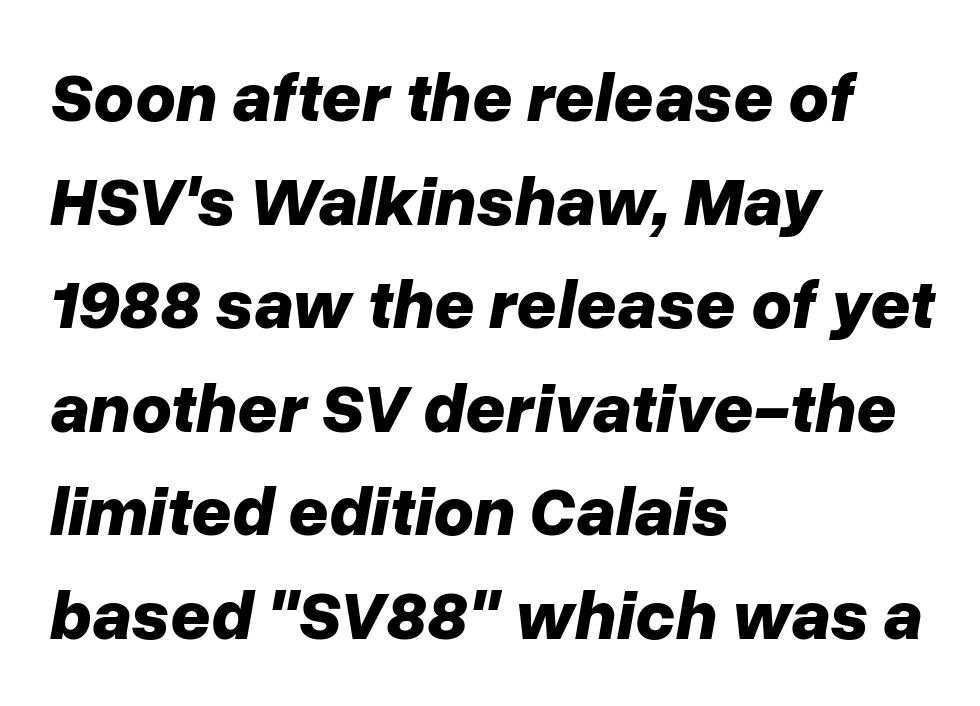
The image shows 70 px bold type, italic (leaning right); set left-aligned, normal line spacing (1.48x), normal letter spacing, not underlined; low stroke contrast and a medium x-height.
